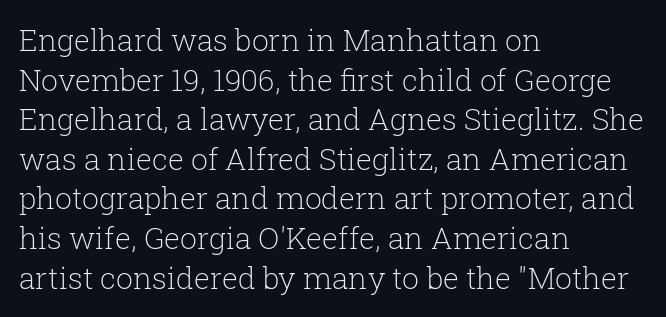
Is the stroke heavy? The answer is a plain regular-or-lighter. What stands out about the letter spacing? Nothing — it is the standard amount. Baseline-to-baseline distance is the conventional proportion of letter height. Examine the stroke ends and you'll spot serifs. Character widths vary here, with narrow letters taking less room than wide ones.
